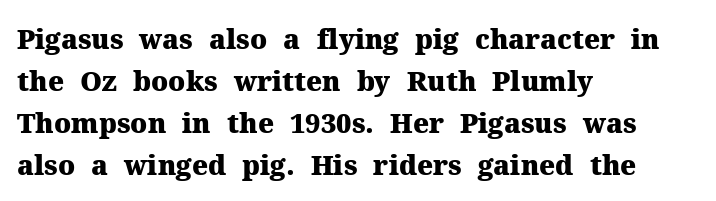
The image shows 27 px bold type, upright; set left-aligned, normal line spacing (1.56x), normal letter spacing, not underlined.
